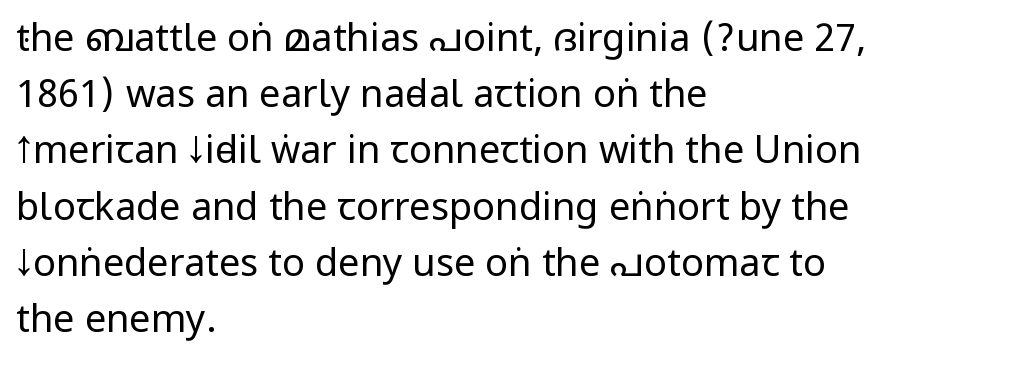
The image shows 38 px regular-weight, condensed sans-serif type, upright; set left-aligned, normal line spacing (1.48x), normal letter spacing, not underlined; low stroke contrast.
